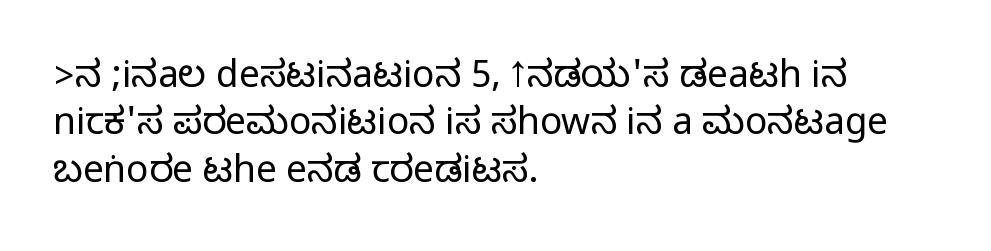
Q: Is the text italic (slanted)? A: No, it is upright.
Q: Is the typeface a serif or a sans-serif typeface? A: Sans-serif.
Q: Is the text underlined? A: No.
Q: How is the paragraph aligned? A: Left-aligned.
Q: Is the spacing between letters normal or unusually wide? A: Normal.
Q: Is the spacing between lines tight, normal or loose? A: Normal.
Q: Width (condensed, normal, or wide)? A: Condensed.
Q: Stroke contrast? A: Medium.
Q: Monospaced? A: No.
